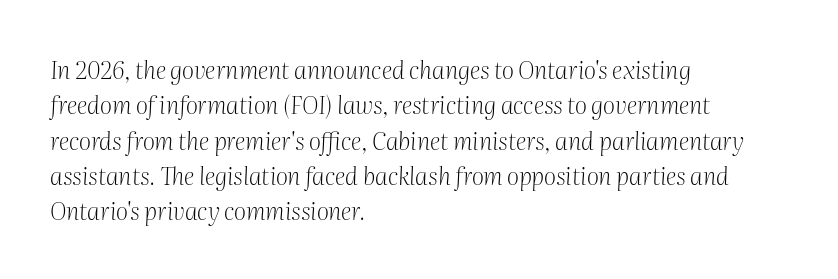
The image shows 24 px text type, italic (leaning right); set left-aligned, normal line spacing (1.47x), normal letter spacing, not underlined.
